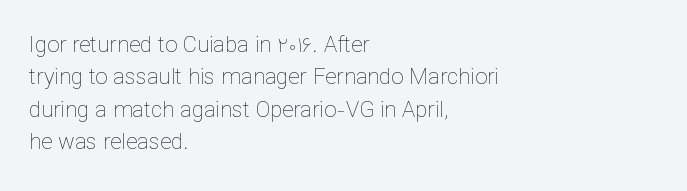
Q: Is the text bold? A: No.
Q: Is the text italic (slanted)? A: No, it is upright.
Q: Is the text underlined? A: No.
Q: How is the paragraph aligned? A: Left-aligned.
Q: Is the spacing between letters normal or unusually wide? A: Normal.
Q: Is the spacing between lines tight, normal or loose? A: Normal.
